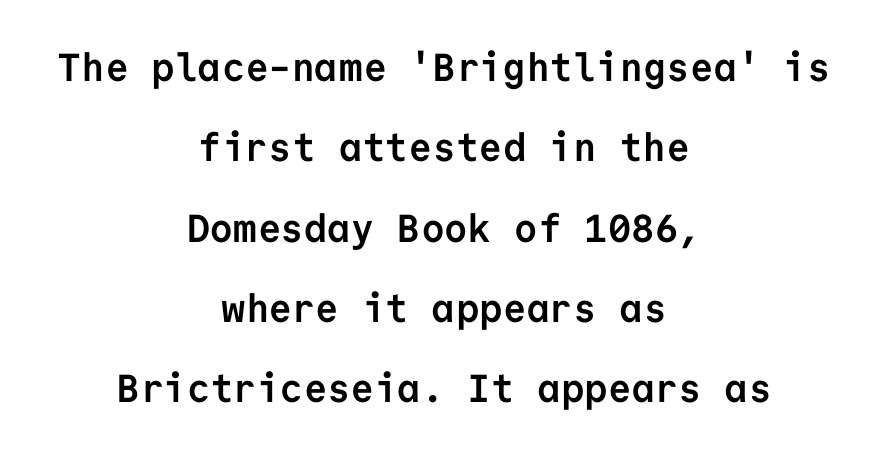
{"serif": "no", "italic": "no", "bold": "yes", "weight": "semibold", "width": "normal", "stroke_contrast": "low", "x_height": "medium", "monospaced": "yes", "underline": "no", "align": "center", "line_spacing": "loose", "line_spacing_ratio": 2.06, "letter_spacing": "normal", "letter_spacing_em": 0.0, "glyph_px": 39}
